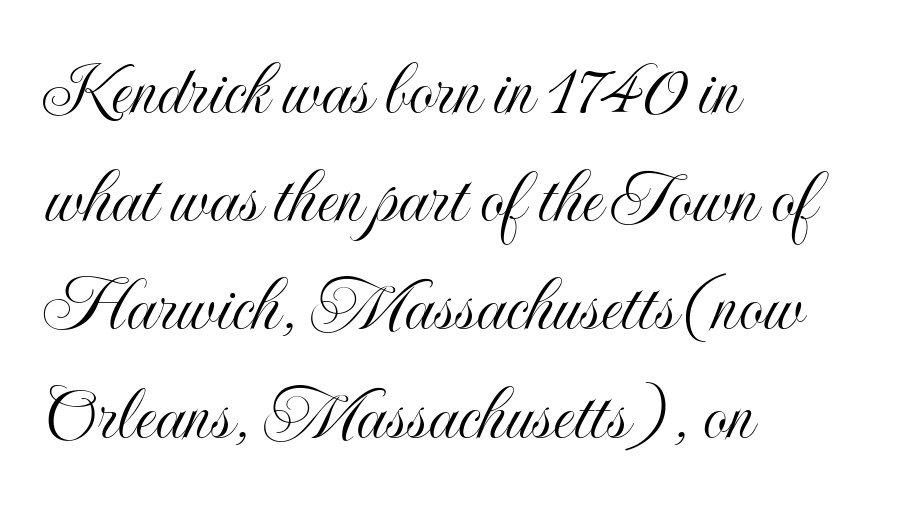
{"width": "condensed", "x_height": "small", "monospaced": "no", "underline": "no", "align": "left", "line_spacing": "normal", "line_spacing_ratio": 1.37, "letter_spacing": "normal", "letter_spacing_em": 0.0, "glyph_px": 79}
